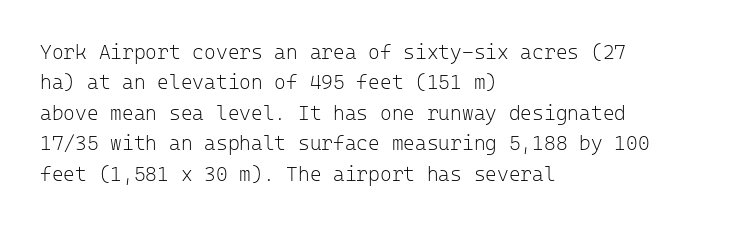
The image shows 20 px text type, upright; set left-aligned, normal line spacing (1.52x), normal letter spacing, not underlined.
